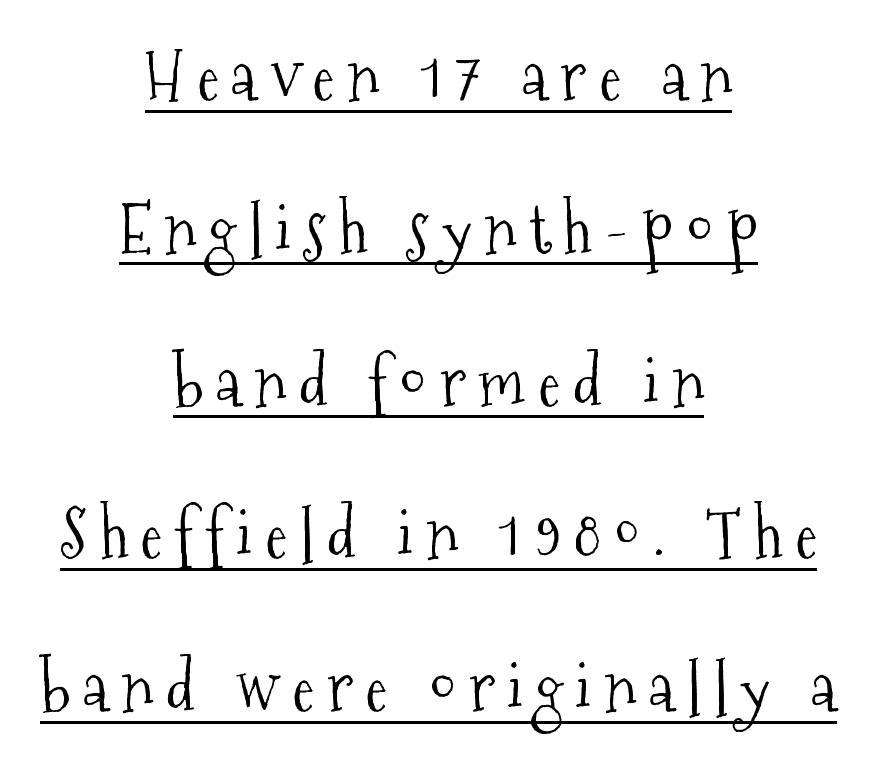
The font sits on the lighter half of the weight spectrum, regular included. The glyphs in this specimen are seriffed. In terms of leading, this rendering errs on the spacious side. Do the characters align in a grid? No, the font is proportional. The whitespace from short lines is split evenly between both sides.
